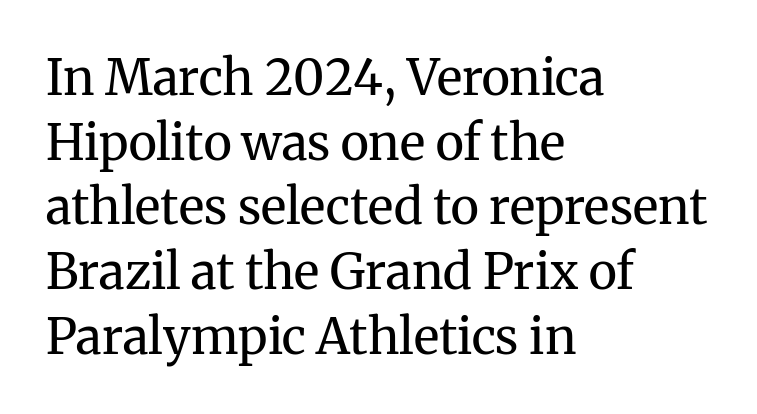
{"serif": "yes", "italic": "no", "bold": "no", "weight": "regular", "width": "normal", "stroke_contrast": "medium", "x_height": "medium", "monospaced": "no", "underline": "no", "align": "left", "line_spacing": "normal", "line_spacing_ratio": 1.32, "letter_spacing": "normal", "letter_spacing_em": 0.0, "glyph_px": 49}
